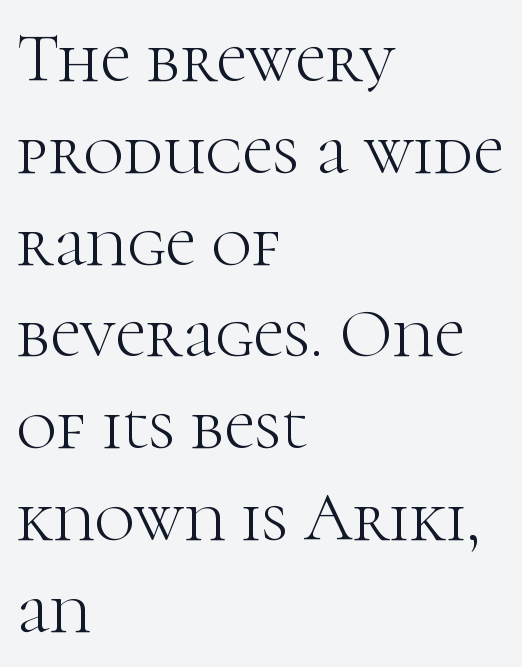
The image shows 69 px light serif type, upright; set left-aligned, normal line spacing (1.33x), normal letter spacing, not underlined; high stroke contrast and a medium x-height.
